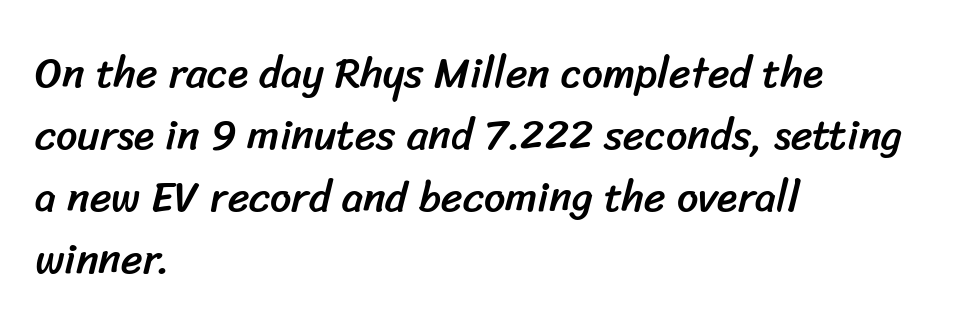
The image shows 42 px sans-serif type; set left-aligned, normal line spacing (1.48x), normal letter spacing, not underlined; low stroke contrast and a medium x-height.
